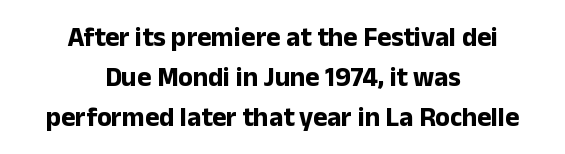
The image shows 27 px bold type, upright; set centered, normal line spacing (1.49x), normal letter spacing, not underlined.
